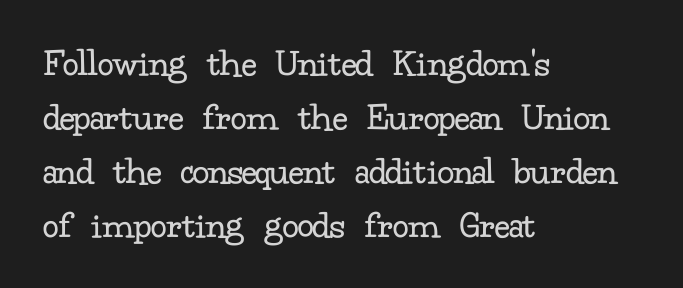
Q: Is the text bold? A: No.
Q: Is the text italic (slanted)? A: No, it is upright.
Q: Is the typeface a serif or a sans-serif typeface? A: Serif.
Q: Is the text underlined? A: No.
Q: How is the paragraph aligned? A: Left-aligned.
Q: Is the spacing between letters normal or unusually wide? A: Normal.
Q: Is the spacing between lines tight, normal or loose? A: Normal.
Q: Width (condensed, normal, or wide)? A: Normal.
Q: Stroke contrast? A: Low.
Q: x-height? A: Small.
Q: Monospaced? A: No.
